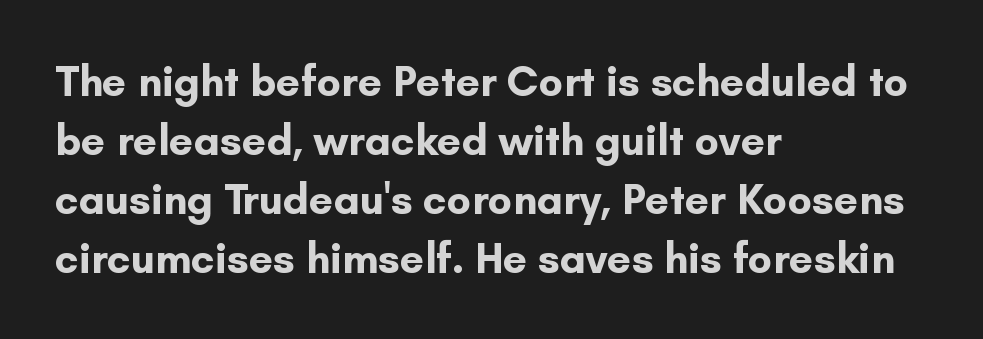
Q: Is the text bold? A: Yes.
Q: Is the text italic (slanted)? A: No, it is upright.
Q: Is the typeface a serif or a sans-serif typeface? A: Sans-serif.
Q: Is the text underlined? A: No.
Q: How is the paragraph aligned? A: Left-aligned.
Q: Is the spacing between letters normal or unusually wide? A: Normal.
Q: Is the spacing between lines tight, normal or loose? A: Normal.
Q: Width (condensed, normal, or wide)? A: Normal.
Q: Stroke contrast? A: Low.
Q: x-height? A: Small.
Q: Monospaced? A: No.
